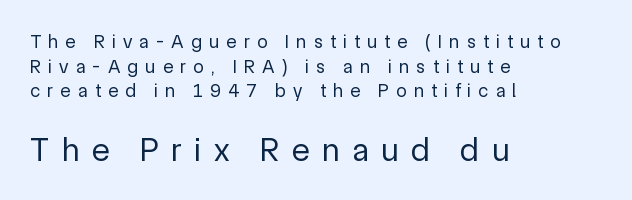
Q: Is the text bold? A: No.
Q: Is the text italic (slanted)? A: No, it is upright.
Q: Is the typeface a serif or a sans-serif typeface? A: Sans-serif.
Q: Is the text underlined? A: No.
Q: How is the paragraph aligned? A: Left-aligned.
Q: Is the spacing between letters normal or unusually wide? A: Unusually wide.
Q: Is the spacing between lines tight, normal or loose? A: Normal.
Q: Which block of text is set in a larger size, the first (top) or the second (bottom)? A: The second (bottom) one.
Q: Width (condensed, normal, or wide)? A: Normal.
Q: x-height? A: Medium.
Q: Monospaced? A: No.
